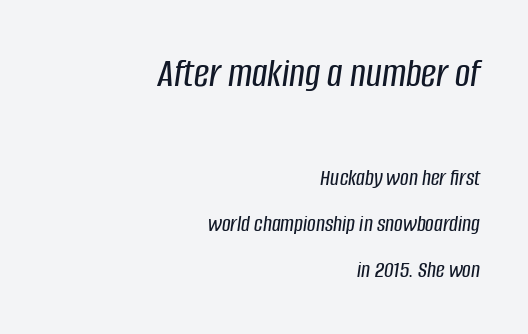
Q: Is the text italic (slanted)? A: Yes, it leans right by about 8 degrees.
Q: Is the text underlined? A: No.
Q: How is the paragraph aligned? A: Right-aligned.
Q: Is the spacing between letters normal or unusually wide? A: Normal.
Q: Is the spacing between lines tight, normal or loose? A: Loose.
Q: Which block of text is set in a larger size, the first (top) or the second (bottom)? A: The first (top) one.
Q: Width (condensed, normal, or wide)? A: Condensed.
Q: Stroke contrast? A: Low.
Q: x-height? A: Large.
Q: Monospaced? A: No.
